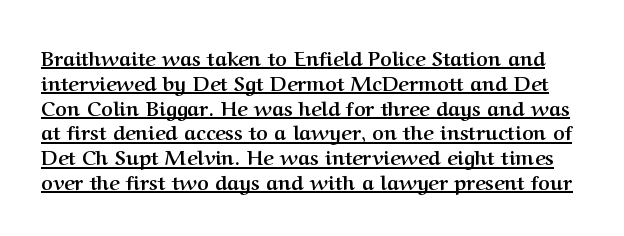
The letters sit at their default tracking, neither squeezed nor spread. Look at the stroke-to-counter ratio: heavy, a bold. You can tell it's not italic because the verticals are truly vertical. Emphasis is given by a line drawn under the lettering.
